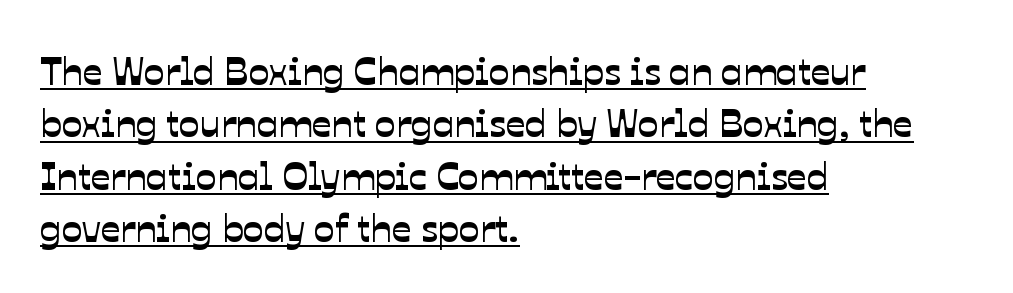
Q: Is the typeface a serif or a sans-serif typeface? A: Sans-serif.
Q: Is the text underlined? A: Yes.
Q: How is the paragraph aligned? A: Left-aligned.
Q: Is the spacing between letters normal or unusually wide? A: Normal.
Q: Is the spacing between lines tight, normal or loose? A: Normal.
Q: Width (condensed, normal, or wide)? A: Normal.
Q: Stroke contrast? A: Low.
Q: x-height? A: Medium.
Q: Monospaced? A: No.
